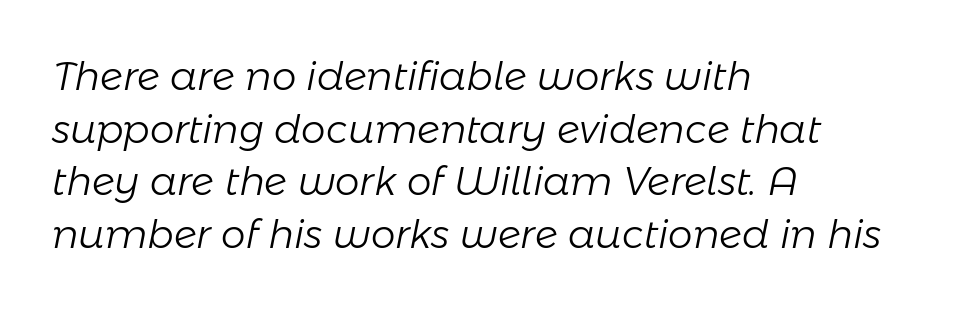
The image shows 39 px light type, italic (leaning right); set left-aligned, normal line spacing (1.35x), normal letter spacing, not underlined; low stroke contrast and a medium x-height.
